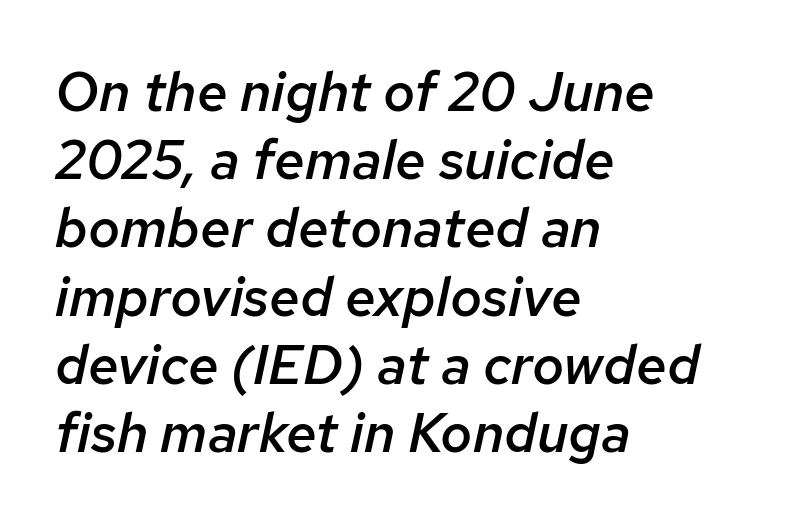
The image shows 55 px semibold type, italic (leaning right); set left-aligned, line spacing 1.24x, normal letter spacing, not underlined; low stroke contrast and a medium x-height.
